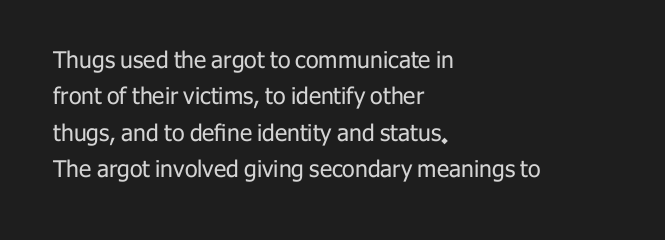
The image shows 23 px text type, upright; set left-aligned, normal line spacing (1.58x), normal letter spacing, not underlined.
